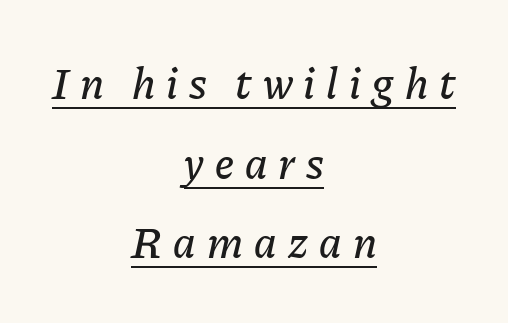
Q: Is the text italic (slanted)? A: Yes, it leans right by about 11 degrees.
Q: Is the text underlined? A: Yes.
Q: How is the paragraph aligned? A: Centered.
Q: Is the spacing between letters normal or unusually wide? A: Unusually wide.
Q: Width (condensed, normal, or wide)? A: Normal.
Q: Stroke contrast? A: Low.
Q: x-height? A: Medium.
Q: Monospaced? A: No.
